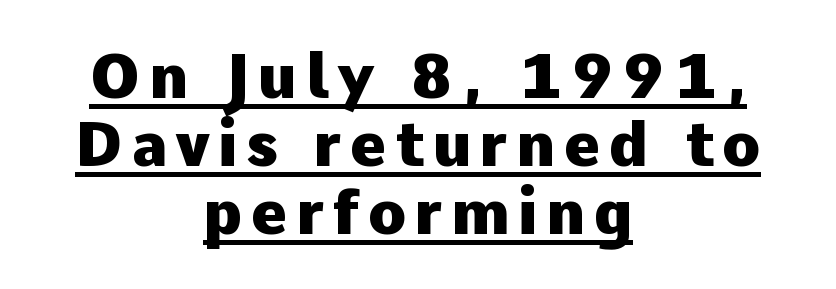
{"serif": "no", "italic": "no", "bold": "yes", "weight": "heavy", "width": "normal", "stroke_contrast": "low", "x_height": "medium", "monospaced": "no", "underline": "yes", "align": "center", "line_spacing": "tight", "line_spacing_ratio": 1.1, "glyph_px": 62}
